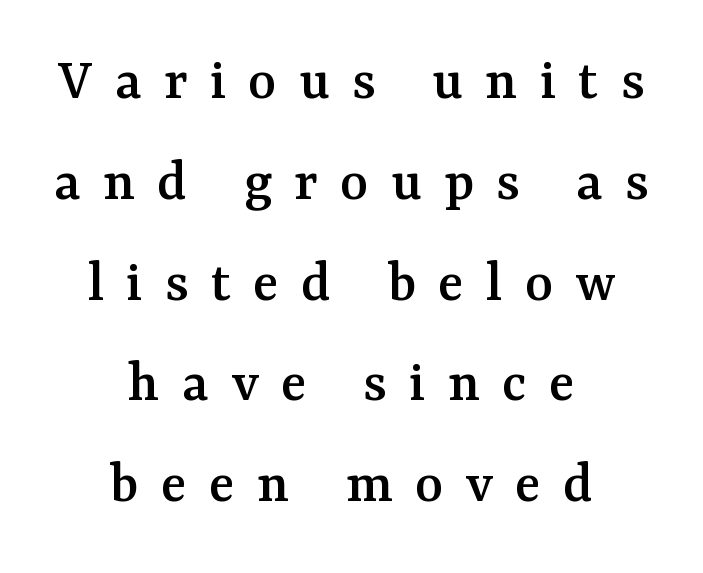
{"serif": "yes", "italic": "no", "width": "normal", "stroke_contrast": "medium", "x_height": "medium", "monospaced": "no", "underline": "no", "align": "center", "line_spacing": "normal", "line_spacing_ratio": 1.68, "letter_spacing": "wide", "letter_spacing_em": 0.37, "glyph_px": 60}
